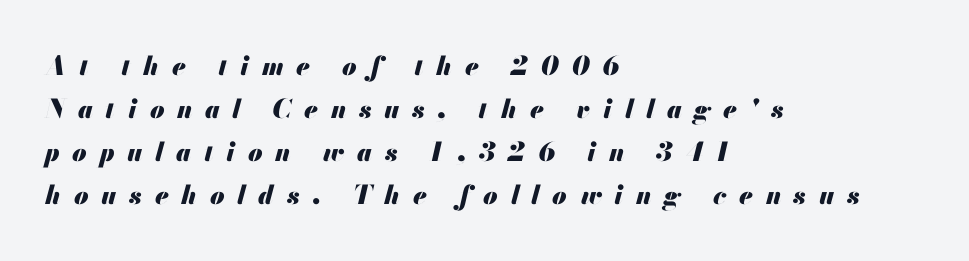
{"italic": "yes", "lean": "right", "slant_degrees": 13, "bold": "yes", "underline": "no", "align": "left", "line_spacing": "normal", "line_spacing_ratio": 1.66, "letter_spacing": "wide", "letter_spacing_em": 0.49, "glyph_px": 26}
